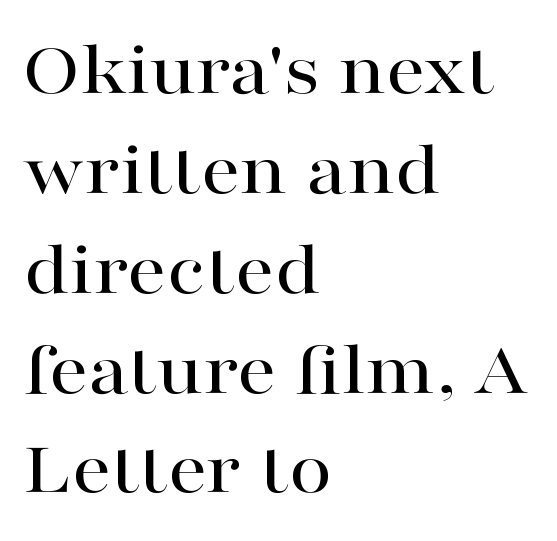
Q: Is the text italic (slanted)? A: No, it is upright.
Q: Is the typeface a serif or a sans-serif typeface? A: Serif.
Q: Is the text underlined? A: No.
Q: How is the paragraph aligned? A: Left-aligned.
Q: Is the spacing between letters normal or unusually wide? A: Normal.
Q: Is the spacing between lines tight, normal or loose? A: Normal.
Q: Width (condensed, normal, or wide)? A: Wide.
Q: Stroke contrast? A: High.
Q: x-height? A: Medium.
Q: Monospaced? A: No.
